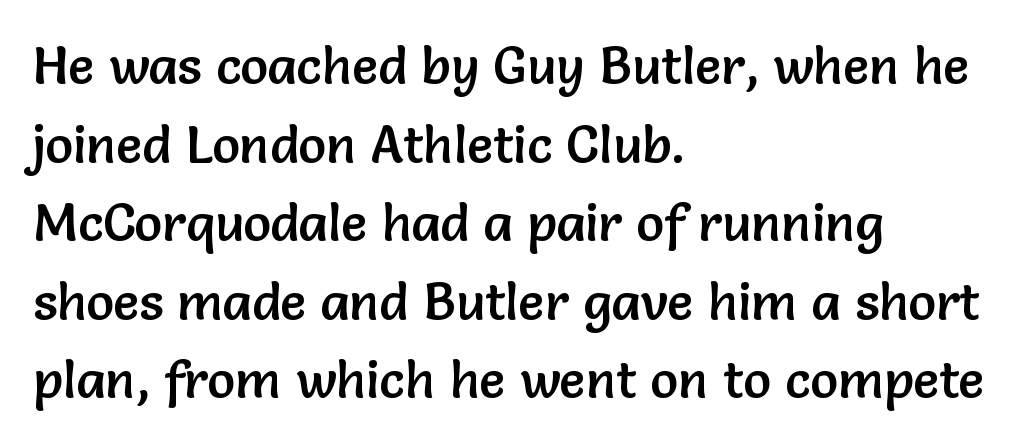
{"serif": "no", "italic": "no", "width": "normal", "stroke_contrast": "low", "x_height": "medium", "monospaced": "no", "underline": "no", "align": "left", "line_spacing": "normal", "line_spacing_ratio": 1.51, "letter_spacing": "normal", "letter_spacing_em": 0.0, "glyph_px": 52}
